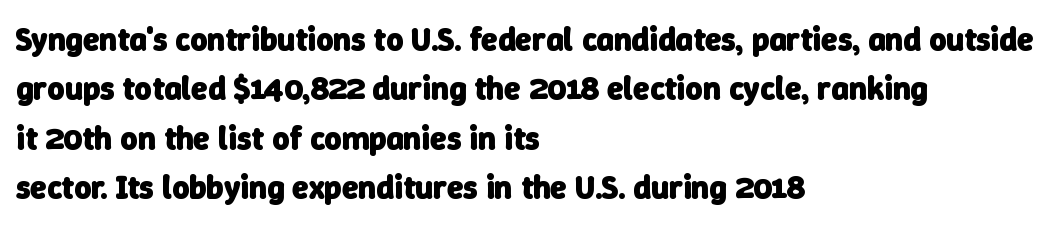
{"serif": "no", "bold": "yes", "weight": "heavy", "width": "normal", "stroke_contrast": "low", "x_height": "medium", "monospaced": "no", "underline": "no", "align": "left", "line_spacing": "normal", "line_spacing_ratio": 1.5, "letter_spacing": "normal", "letter_spacing_em": 0.0, "glyph_px": 33}
